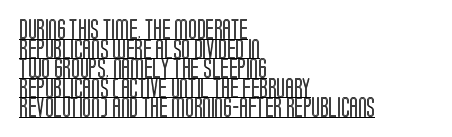
Posture: upright roman. Tracking here is standard; glyphs follow each other at the usual distance. The passage shown stacks its lines with hardly any gap. The rag falls on the right side of this text block. A typographer would call this underscored text.
